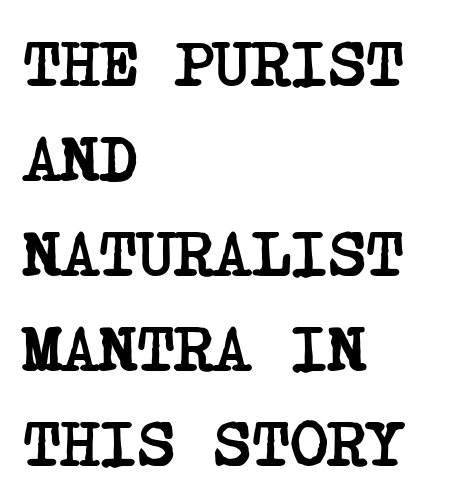
Any mark beneath the type? The region is blank. Vertically, the passage feels balanced, rows spaced as you'd expect. Bold? Absolutely — the strokes are thick and heavy. Small tapered or slab feet sit at the stroke ends, so this counts as serif. This sample uses plain, unmodified letter spacing. These lines are set flush left with a ragged right edge.
